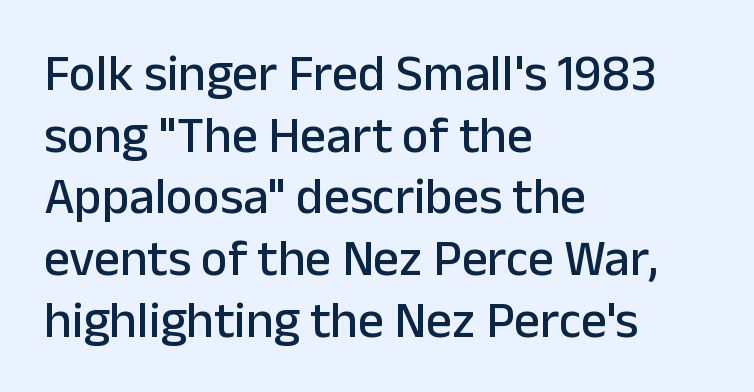
This sample has the flowing, uneven cadence of proportional lettering. The letters carry no serifs — their stems end cleanly without finishing strokes. The typesetter chose a ragged-right arrangement here. Do the letters lean? They stand straight. Spacing between characters is what you'd get straight out of the box.
